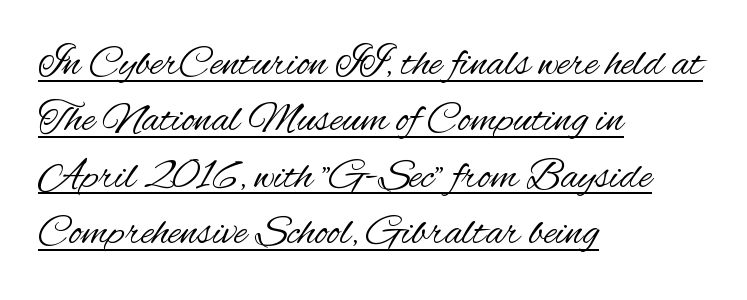
The image shows 43 px regular-weight, condensed sans-serif type; set left-aligned, normal line spacing (1.31x), normal letter spacing, underlined; medium stroke contrast and a small x-height.
